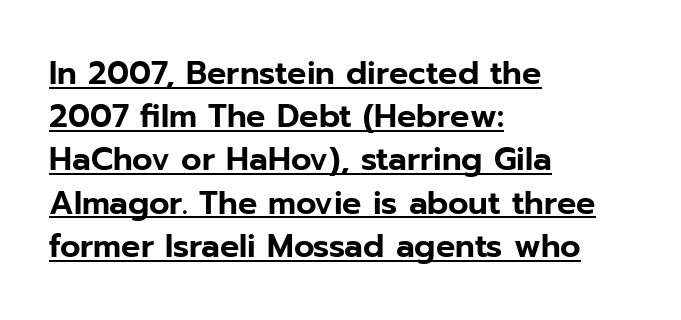
Observe the ordinary spacing: letters are neighbours, not strangers. Character widths vary here, with narrow letters taking less room than wide ones. Underlining? Definitely there. Do the letters lean? They stand straight.
